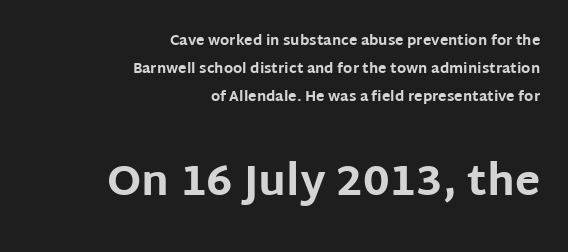
The image shows 42 px bold sans-serif type, upright; set right-aligned, loose line spacing (2.0x), normal letter spacing, not underlined; the second (bottom) block is 3.0x larger; low stroke contrast and a large x-height.
